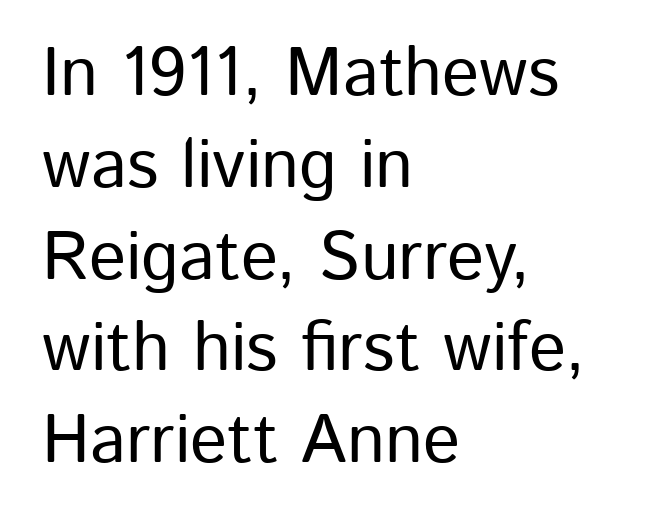
Q: Is the text italic (slanted)? A: No, it is upright.
Q: Is the typeface a serif or a sans-serif typeface? A: Sans-serif.
Q: Is the text underlined? A: No.
Q: How is the paragraph aligned? A: Left-aligned.
Q: Is the spacing between letters normal or unusually wide? A: Normal.
Q: Is the spacing between lines tight, normal or loose? A: Normal.
Q: Width (condensed, normal, or wide)? A: Normal.
Q: Stroke contrast? A: Low.
Q: x-height? A: Medium.
Q: Monospaced? A: No.
